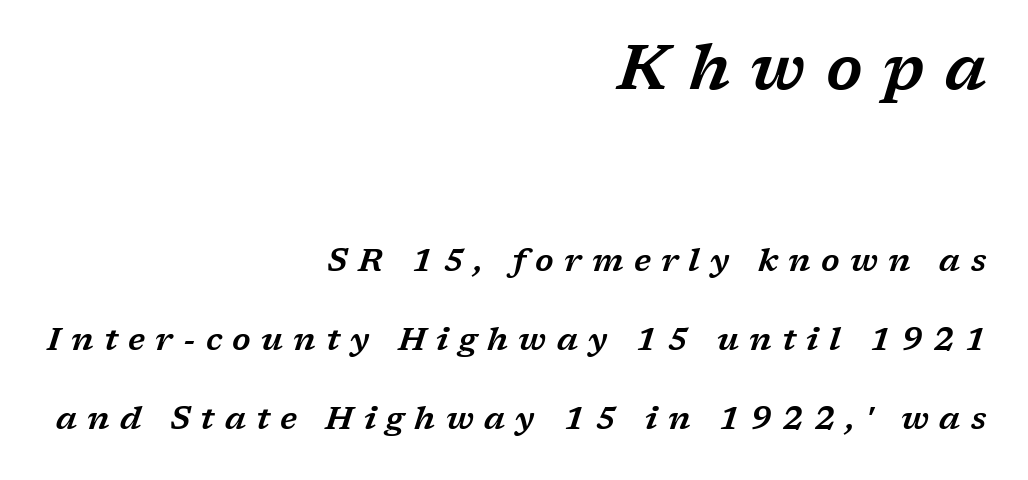
{"serif": "yes", "italic": "yes", "lean": "right", "slant_degrees": 17, "width": "wide", "stroke_contrast": "low", "x_height": "medium", "monospaced": "no", "underline": "no", "align": "right", "line_spacing": "loose", "line_spacing_ratio": 2.46, "letter_spacing": "wide", "letter_spacing_em": 0.32, "larger_block": "first", "size_ratio": 1.97, "glyph_px": 63}
